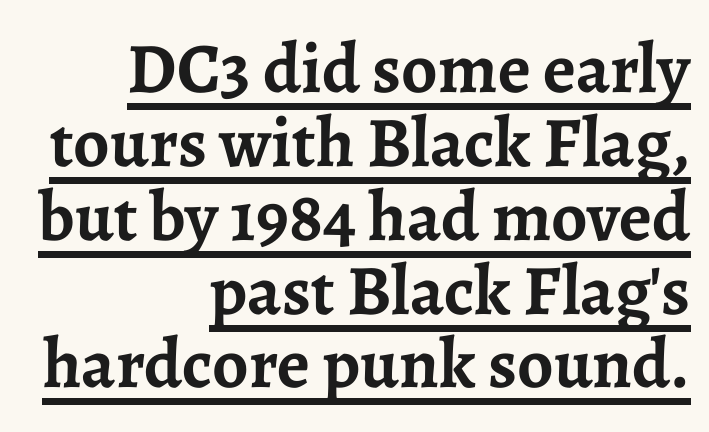
{"serif": "yes", "italic": "no", "bold": "yes", "weight": "semibold", "width": "normal", "stroke_contrast": "low", "x_height": "medium", "monospaced": "no", "underline": "yes", "align": "right", "line_spacing": "tight", "line_spacing_ratio": 1.04, "letter_spacing": "normal", "letter_spacing_em": 0.0, "glyph_px": 71}
